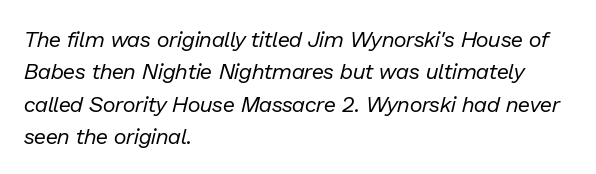
The image shows 22 px text type, italic (leaning right); set left-aligned, normal line spacing (1.47x), normal letter spacing, not underlined.
